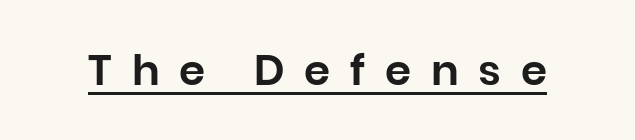
{"serif": "no", "italic": "no", "width": "normal", "stroke_contrast": "low", "x_height": "large", "monospaced": "no", "underline": "yes", "letter_spacing": "wide", "letter_spacing_em": 0.47, "glyph_px": 42}
